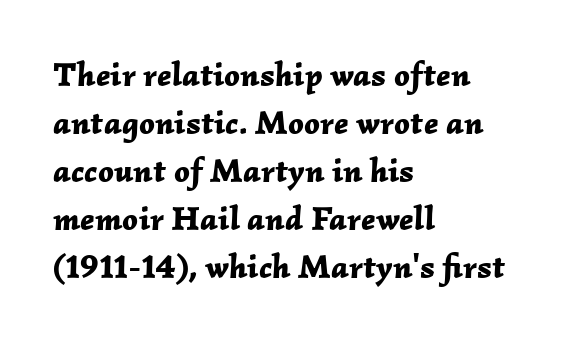
The image shows 34 px bold type, italic (leaning right); set left-aligned, normal line spacing (1.41x), normal letter spacing, not underlined; low stroke contrast and a medium x-height.
